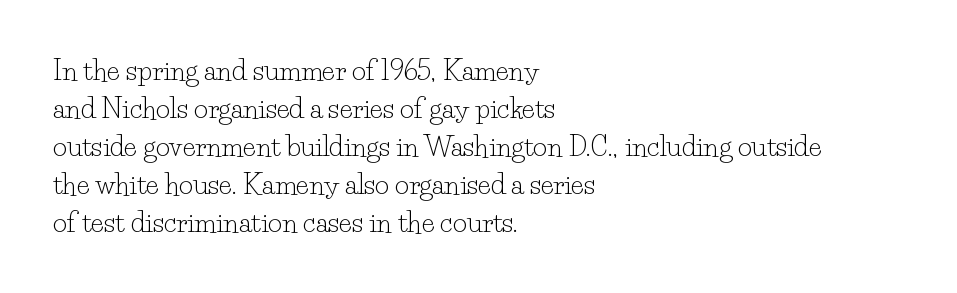
The designer left line spacing at the default. A classic flush-left, rag-right setting is used for this passage. The font sits on the lighter half of the weight spectrum, regular included. The letters stand straight up with perfectly vertical stems. No word sits above an underline.
